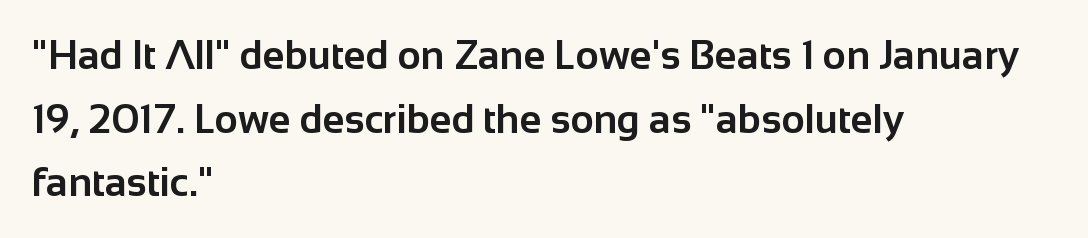
Q: Is the text bold? A: Yes.
Q: Is the text italic (slanted)? A: No, it is upright.
Q: Is the typeface a serif or a sans-serif typeface? A: Sans-serif.
Q: Is the text underlined? A: No.
Q: How is the paragraph aligned? A: Left-aligned.
Q: Is the spacing between letters normal or unusually wide? A: Normal.
Q: Is the spacing between lines tight, normal or loose? A: Normal.
Q: Width (condensed, normal, or wide)? A: Normal.
Q: Stroke contrast? A: Low.
Q: x-height? A: Medium.
Q: Monospaced? A: No.
